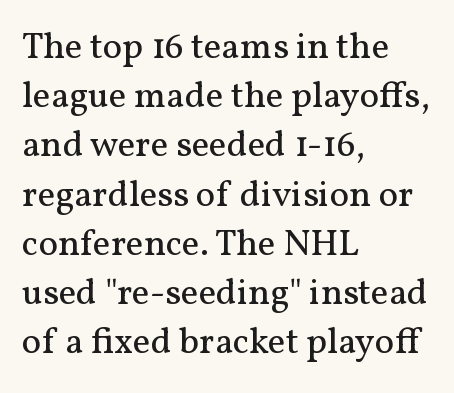
Q: Is the text bold? A: No.
Q: Is the text italic (slanted)? A: No, it is upright.
Q: Is the typeface a serif or a sans-serif typeface? A: Serif.
Q: Is the text underlined? A: No.
Q: How is the paragraph aligned? A: Left-aligned.
Q: Is the spacing between letters normal or unusually wide? A: Normal.
Q: Is the spacing between lines tight, normal or loose? A: Normal.
Q: Width (condensed, normal, or wide)? A: Normal.
Q: Stroke contrast? A: Medium.
Q: x-height? A: Medium.
Q: Monospaced? A: No.
